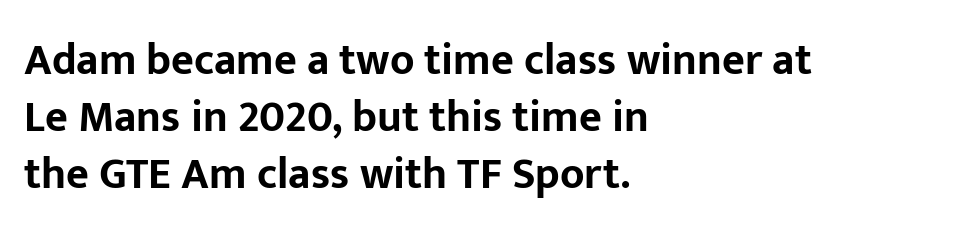
{"serif": "no", "italic": "no", "bold": "yes", "weight": "bold", "width": "normal", "stroke_contrast": "low", "x_height": "medium", "monospaced": "no", "underline": "no", "align": "left", "line_spacing": "normal", "line_spacing_ratio": 1.29, "letter_spacing": "normal", "letter_spacing_em": 0.0, "glyph_px": 44}
